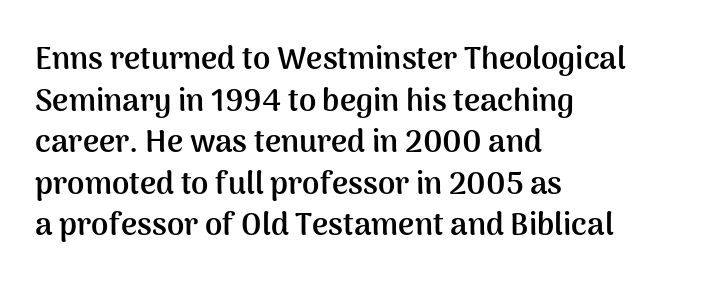
Q: Is the text bold? A: Yes.
Q: Is the text italic (slanted)? A: No, it is upright.
Q: Is the typeface a serif or a sans-serif typeface? A: Sans-serif.
Q: Is the text underlined? A: No.
Q: How is the paragraph aligned? A: Left-aligned.
Q: Is the spacing between letters normal or unusually wide? A: Normal.
Q: Is the spacing between lines tight, normal or loose? A: Normal.
Q: Width (condensed, normal, or wide)? A: Normal.
Q: Stroke contrast? A: Medium.
Q: x-height? A: Medium.
Q: Monospaced? A: No.
